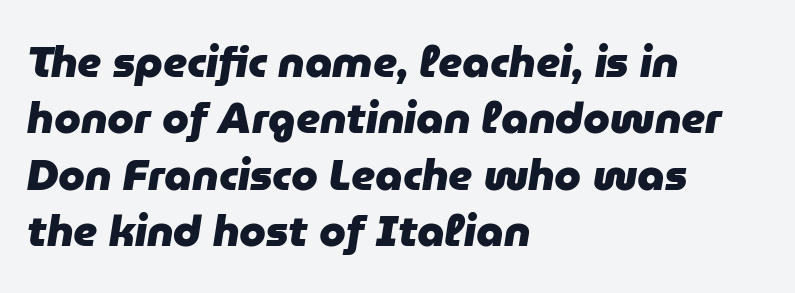
The image shows 43 px heavy type, italic (leaning right); set left-aligned, normal line spacing (1.31x), normal letter spacing, not underlined; low stroke contrast and a medium x-height.
